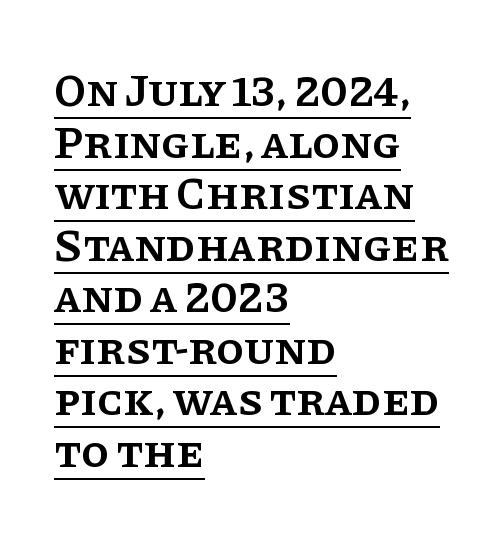
One glance says dense: line gaps are narrower than usual. Tall strokes in this sample are plumb rather than angled. This rendering leaves character spacing at its baseline value. The passage shown is semibold, sitting just below true bold. Compared with undecorated copy, this sample adds a rule below the words.
